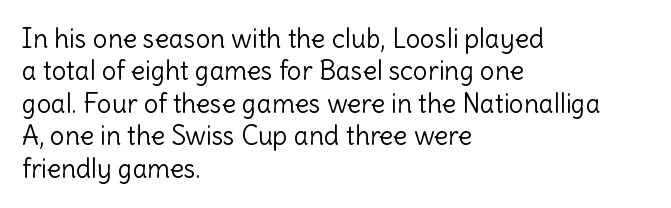
Line spacing here is normal. Nobody touched the tracking dial on this one. Quick note: underline off. Designer's note — italics off, roman on. The lines are quadded left.
